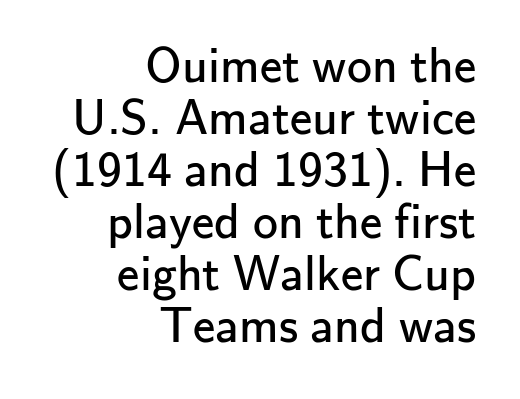
Summary of vertical rhythm: compact, with narrow interline spacing. Reading down the block, your eye finds every line finishing at a fixed right position. Words appear dense and cohesive because spacing is normal. Has an underline been added? It has not.
